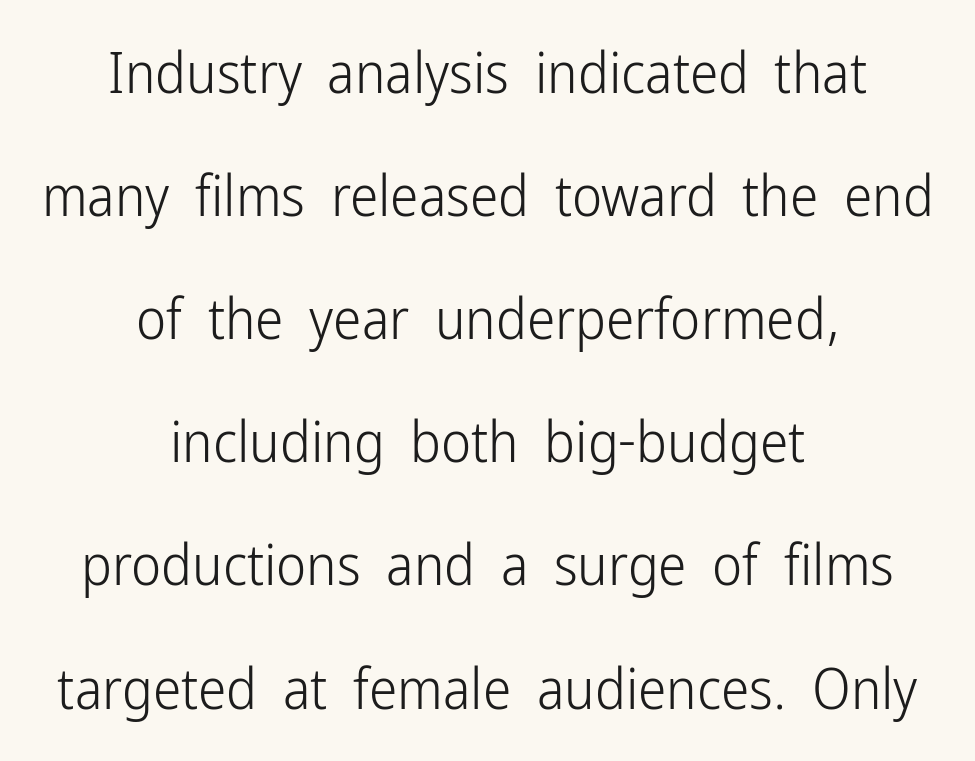
{"serif": "no", "italic": "no", "bold": "no", "weight": "light", "width": "condensed", "stroke_contrast": "low", "x_height": "medium", "monospaced": "no", "underline": "no", "align": "center", "line_spacing": "loose", "line_spacing_ratio": 2.16, "letter_spacing": "normal", "letter_spacing_em": 0.0, "glyph_px": 57}
